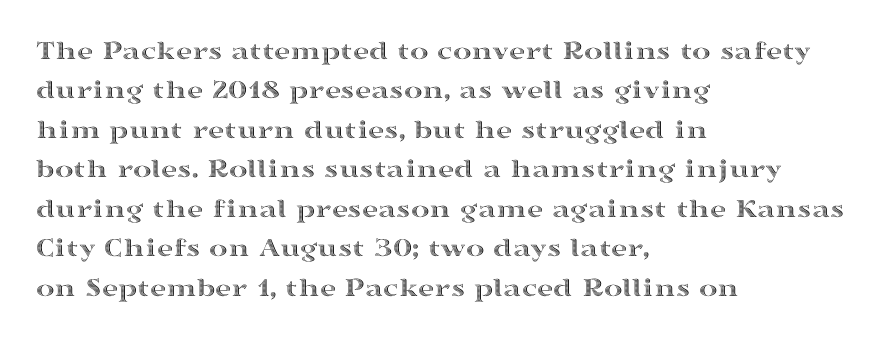
The typesetter chose a ragged-right arrangement here. These lines are rendered in a variable-pitch font. The area under the type is left untouched. Rows of type keep a routine distance in the vertical direction.
